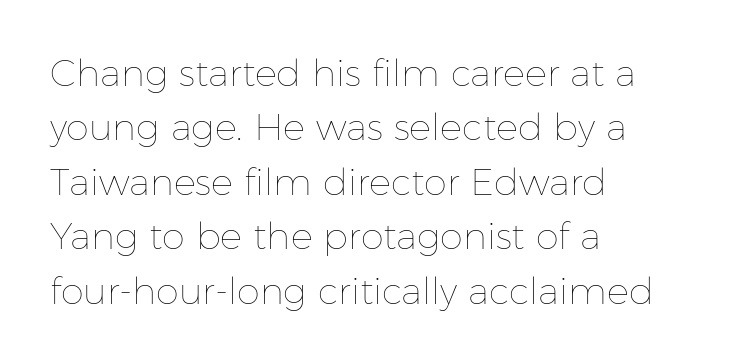
{"italic": "no", "bold": "no", "weight": "thin", "width": "normal", "stroke_contrast": "low", "x_height": "medium", "monospaced": "no", "underline": "no", "align": "left", "line_spacing": "normal", "line_spacing_ratio": 1.47, "letter_spacing": "normal", "letter_spacing_em": 0.0, "glyph_px": 37}
